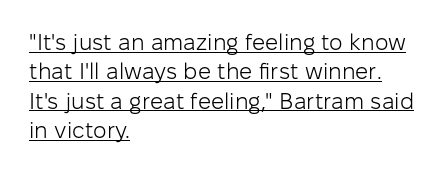
Q: Is the text bold? A: No.
Q: Is the text italic (slanted)? A: No, it is upright.
Q: Is the text underlined? A: Yes.
Q: How is the paragraph aligned? A: Left-aligned.
Q: Is the spacing between letters normal or unusually wide? A: Normal.
Q: Is the spacing between lines tight, normal or loose? A: Normal.
